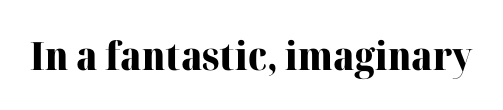
Q: Is the text bold? A: Yes.
Q: Is the text italic (slanted)? A: No, it is upright.
Q: Is the typeface a serif or a sans-serif typeface? A: Serif.
Q: Is the text underlined? A: No.
Q: Is the spacing between letters normal or unusually wide? A: Normal.
Q: Width (condensed, normal, or wide)? A: Normal.
Q: Stroke contrast? A: High.
Q: x-height? A: Medium.
Q: Monospaced? A: No.
